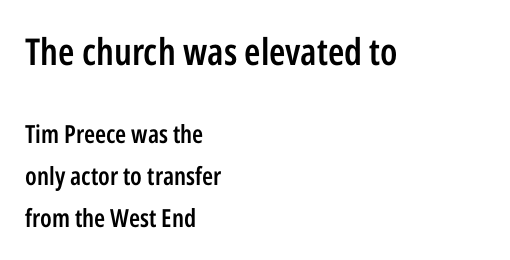
The image shows 37 px semibold, condensed sans-serif type, upright; set left-aligned, normal line spacing (1.67x), normal letter spacing, not underlined; the first (top) block is 1.48x larger; low stroke contrast and a medium x-height.
